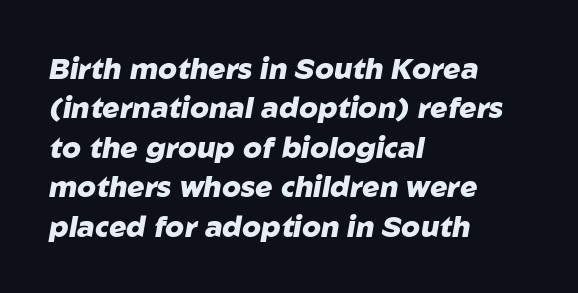
The image shows 29 px heavy type, italic (leaning right); set left-aligned, normal line spacing (1.36x), normal letter spacing, not underlined; low stroke contrast and a medium x-height.
